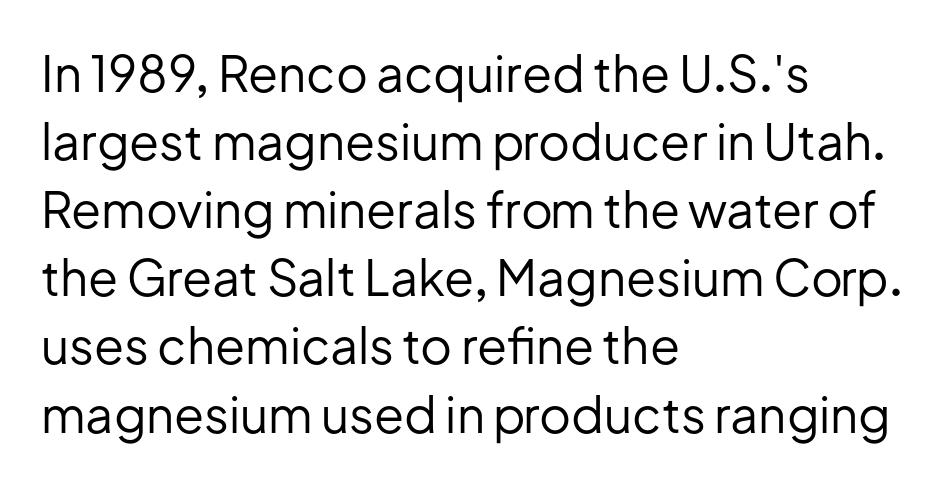
The image shows 49 px regular-weight sans-serif type, upright; set left-aligned, normal line spacing (1.39x), normal letter spacing, not underlined; low stroke contrast and a medium x-height.
